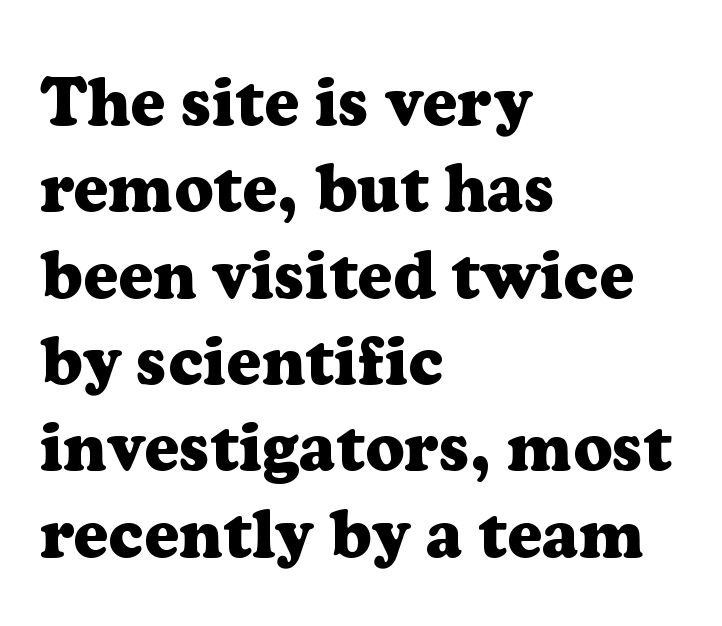
{"serif": "yes", "italic": "no", "bold": "yes", "weight": "heavy", "width": "normal", "stroke_contrast": "low", "x_height": "medium", "monospaced": "no", "underline": "no", "align": "left", "line_spacing": "normal", "line_spacing_ratio": 1.27, "letter_spacing": "normal", "letter_spacing_em": 0.0, "glyph_px": 68}
